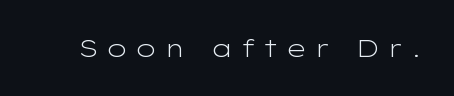
{"italic": "no", "bold": "no", "underline": "no", "letter_spacing": "wide", "letter_spacing_em": 0.28, "glyph_px": 25}
